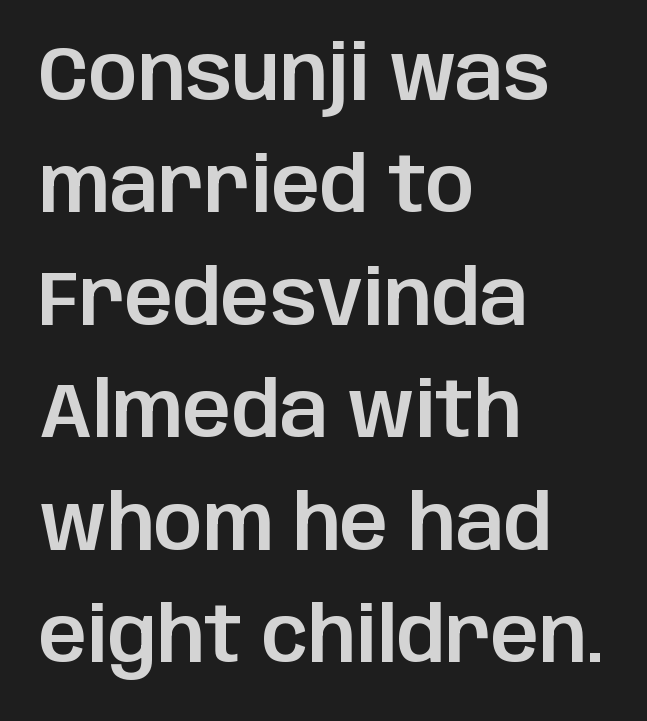
The compositor pushed each line to the left boundary. Letter spacing: default. Are there feet on the stems? There aren't — it's a sans. Varying glyph widths throughout — classic text-font behaviour. Lines of text with bare space underneath.
